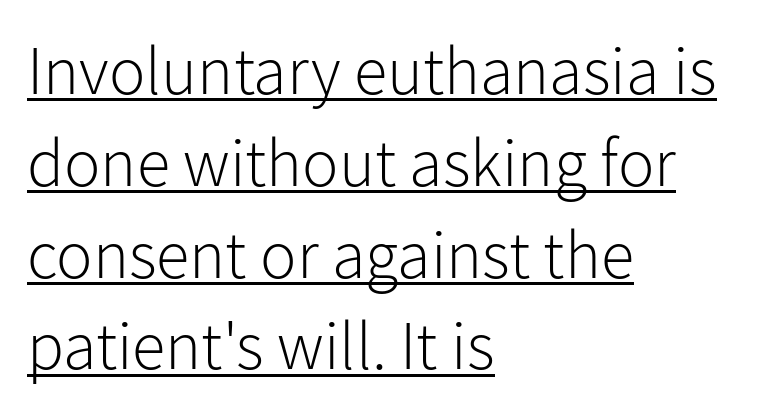
{"serif": "no", "italic": "no", "bold": "no", "weight": "light", "width": "normal", "stroke_contrast": "low", "x_height": "medium", "monospaced": "no", "underline": "yes", "align": "left", "line_spacing": "normal", "line_spacing_ratio": 1.35, "letter_spacing": "normal", "letter_spacing_em": 0.0, "glyph_px": 68}
